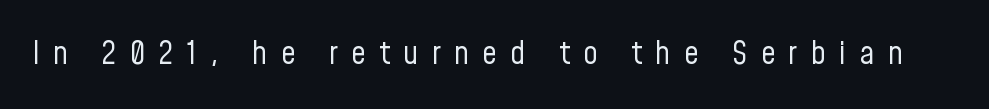
Q: Is the text bold? A: No.
Q: Is the text italic (slanted)? A: No, it is upright.
Q: Is the typeface a serif or a sans-serif typeface? A: Sans-serif.
Q: Is the text underlined? A: No.
Q: Is the spacing between letters normal or unusually wide? A: Unusually wide.
Q: Width (condensed, normal, or wide)? A: Condensed.
Q: Stroke contrast? A: Low.
Q: x-height? A: Medium.
Q: Monospaced? A: No.
